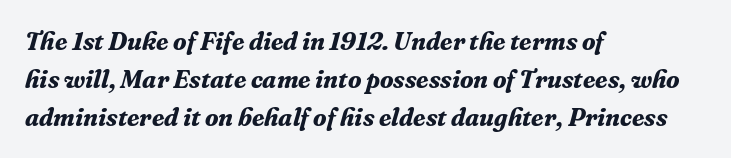
Regular leading. The typesetter chose a ragged-right arrangement here. The passage shown leans; its letterforms are oblique. Glance below the letters and you will spot only blank space. The passage shown has conventional tracking throughout. A full-strength bold gives these letters their thick strokes.
